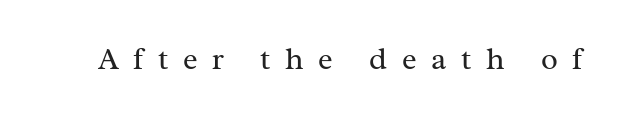
Q: Is the text bold? A: No.
Q: Is the text italic (slanted)? A: No, it is upright.
Q: Is the typeface a serif or a sans-serif typeface? A: Serif.
Q: Is the text underlined? A: No.
Q: Is the spacing between letters normal or unusually wide? A: Unusually wide.
Q: Width (condensed, normal, or wide)? A: Normal.
Q: Stroke contrast? A: Medium.
Q: x-height? A: Medium.
Q: Monospaced? A: No.
